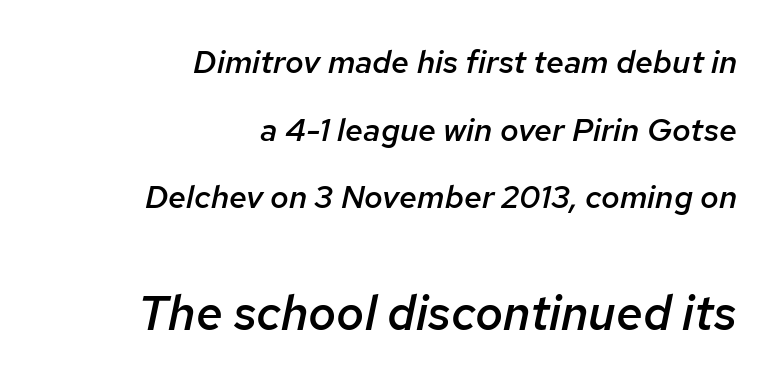
{"italic": "yes", "lean": "right", "slant_degrees": 12, "bold": "semi", "weight": "semibold", "width": "normal", "stroke_contrast": "low", "x_height": "medium", "monospaced": "no", "underline": "no", "align": "right", "line_spacing": "loose", "line_spacing_ratio": 2.11, "letter_spacing": "normal", "letter_spacing_em": 0.0, "larger_block": "second", "size_ratio": 1.5, "glyph_px": 48}
